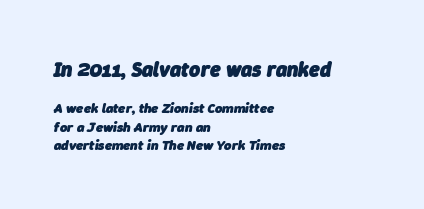
The image shows 21 px bold type, italic (leaning right); set left-aligned, normal line spacing (1.31x), normal letter spacing, not underlined; the first (top) block is 1.5x larger.
